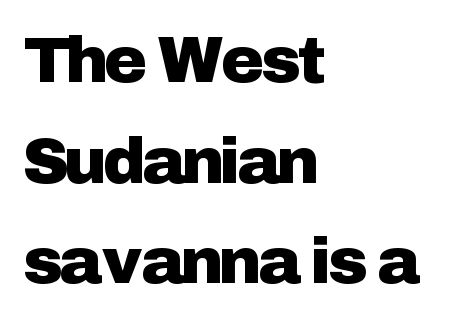
Q: Is the text italic (slanted)? A: No, it is upright.
Q: Is the typeface a serif or a sans-serif typeface? A: Sans-serif.
Q: Is the text underlined? A: No.
Q: How is the paragraph aligned? A: Left-aligned.
Q: Is the spacing between letters normal or unusually wide? A: Normal.
Q: Is the spacing between lines tight, normal or loose? A: Normal.
Q: Width (condensed, normal, or wide)? A: Normal.
Q: Stroke contrast? A: Low.
Q: x-height? A: Medium.
Q: Monospaced? A: No.
